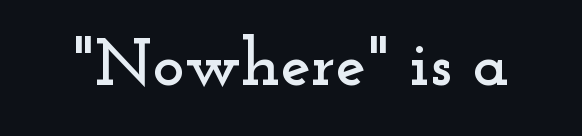
Beneath every word, the page is bare. Tracking value appears to be zero — textbook default spacing. These lines are rendered in a variable-pitch font. The text was rendered using a seriffed face with decorative stroke endings. Designer's note — italics off, roman on.
